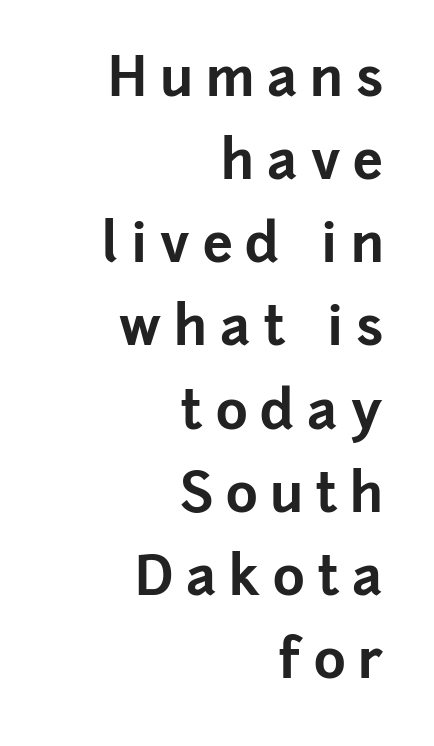
Q: Is the text bold? A: Yes.
Q: Is the text italic (slanted)? A: No, it is upright.
Q: Is the typeface a serif or a sans-serif typeface? A: Sans-serif.
Q: Is the text underlined? A: No.
Q: How is the paragraph aligned? A: Right-aligned.
Q: Is the spacing between letters normal or unusually wide? A: Unusually wide.
Q: Is the spacing between lines tight, normal or loose? A: Normal.
Q: Width (condensed, normal, or wide)? A: Normal.
Q: Stroke contrast? A: Low.
Q: x-height? A: Medium.
Q: Monospaced? A: No.
